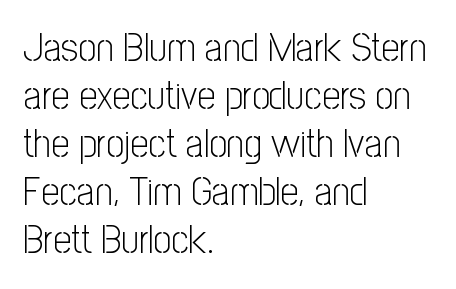
Proportional: the letters do not fall into vertical columns. In terms of letterspacing, this is plain default setting. This sample uses a sans-serif face. One-word summary of the alignment: left. The cut favours lightness, reaching ordinary text weight at its darkest.
